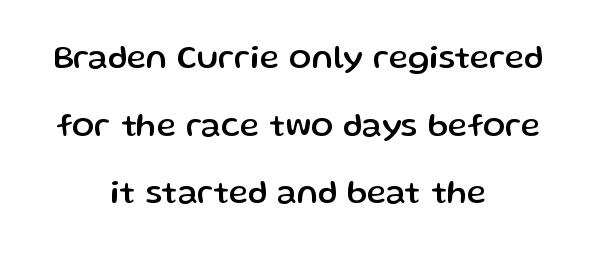
Q: Is the text italic (slanted)? A: No, it is upright.
Q: Is the typeface a serif or a sans-serif typeface? A: Sans-serif.
Q: Is the text underlined? A: No.
Q: How is the paragraph aligned? A: Centered.
Q: Is the spacing between letters normal or unusually wide? A: Normal.
Q: Is the spacing between lines tight, normal or loose? A: Loose.
Q: Width (condensed, normal, or wide)? A: Normal.
Q: Stroke contrast? A: Low.
Q: x-height? A: Medium.
Q: Monospaced? A: No.
